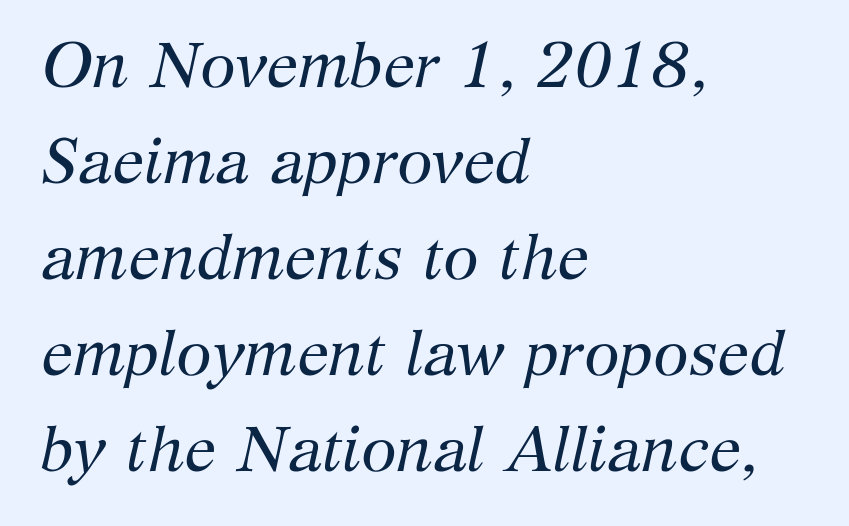
This rendering employs a face with finishing strokes, i.e., a serif. This sample keeps an unexceptional amount of space between lines. Think of a printed novel: that variable character pitch is what you see here. Just letters on the line, the space beneath them empty. Spacing between characters is what you'd get straight out of the box. The letters look calm and open, with moderate or lighter stems.
